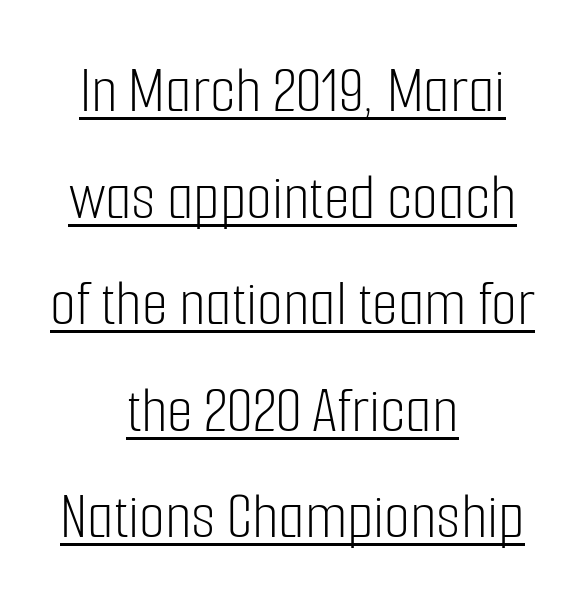
The image shows 67 px light, condensed sans-serif type, upright; set centered, normal line spacing (1.59x), normal letter spacing, underlined; low stroke contrast and a medium x-height.
